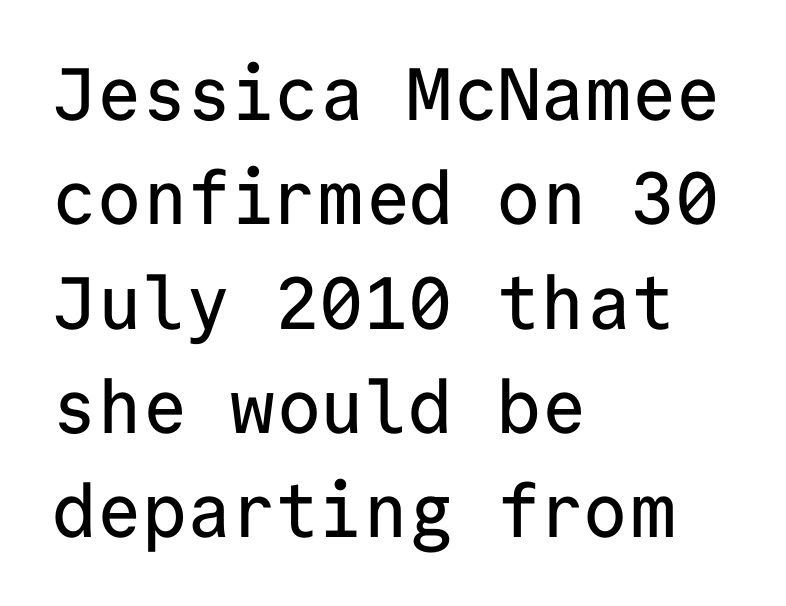
Honestly, the row spacing looks completely unremarkable. The type is set solid horizontally, with unmodified tracking. Note: no serifs on the glyphs. The lettering stays uniformly vertical, giving the passage a roman look. Rule under the text: the space is simply empty. Left-aligned paragraph, ragged on the right.
